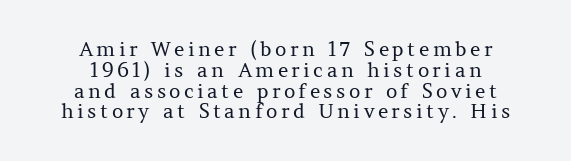
The image shows 20 px text type, upright; set centered, tight line spacing (1.04x), not underlined.
